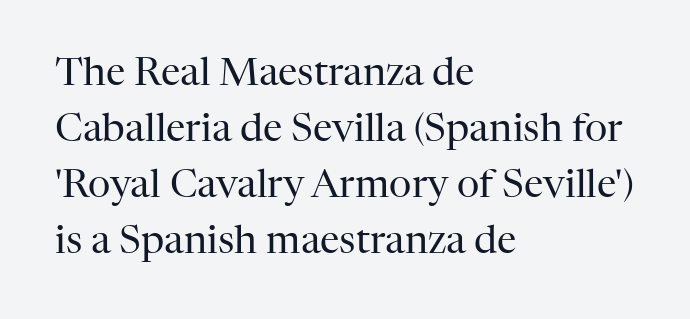
Observe the ordinary spacing: letters are neighbours, not strangers. The rendering anchors every line to the left-hand side. In terms of letterform style, serifs are clearly present. Just letters on the line, the space beneath them empty. Line spacing here is normal.
